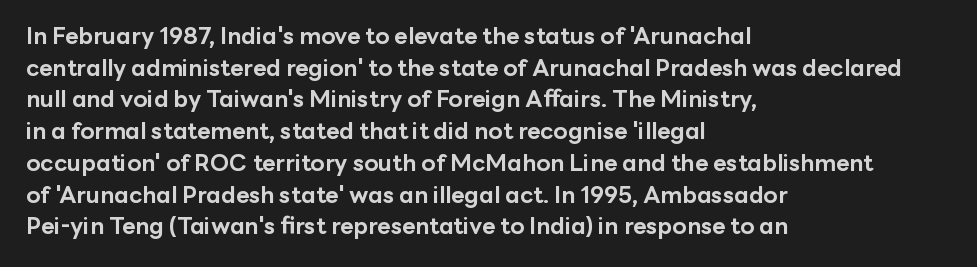
The image shows 23 px bold type, upright; set left-aligned, normal line spacing (1.38x), normal letter spacing, not underlined.
